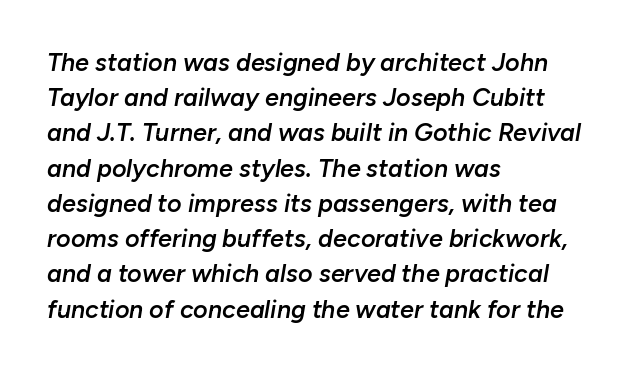
The image shows 25 px text type, italic (leaning right); set left-aligned, normal line spacing (1.41x), normal letter spacing, not underlined.
